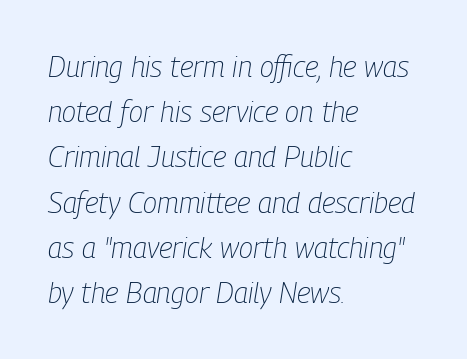
{"italic": "yes", "lean": "right", "slant_degrees": 9, "bold": "no", "weight": "light", "width": "condensed", "stroke_contrast": "low", "x_height": "medium", "monospaced": "no", "underline": "no", "align": "left", "line_spacing": "normal", "line_spacing_ratio": 1.56, "letter_spacing": "normal", "letter_spacing_em": 0.0, "glyph_px": 29}
